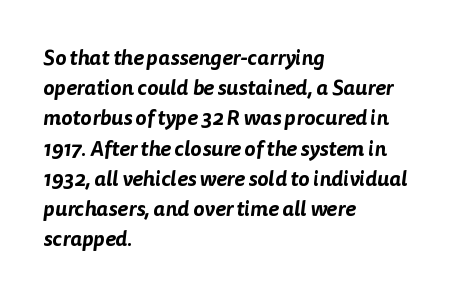
The image shows 21 px text type; set left-aligned, normal line spacing (1.44x), normal letter spacing, not underlined.
